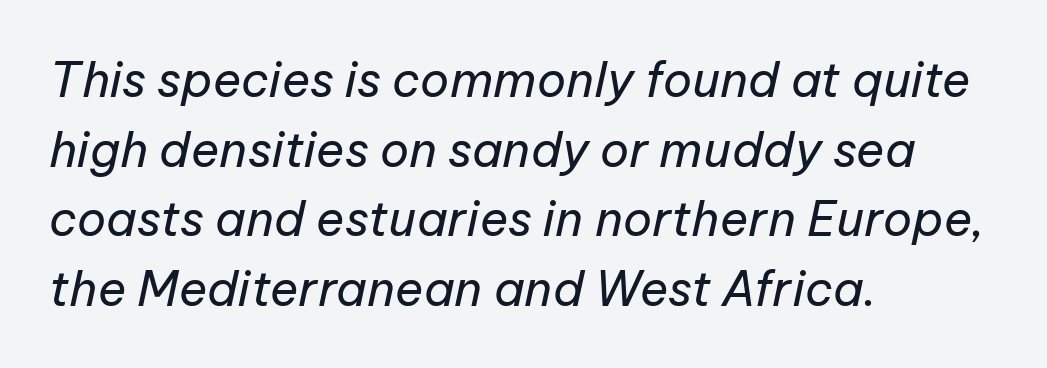
The image shows 48 px regular-weight type, italic (leaning right); set left-aligned, normal line spacing (1.45x), normal letter spacing, not underlined; low stroke contrast and a medium x-height.
